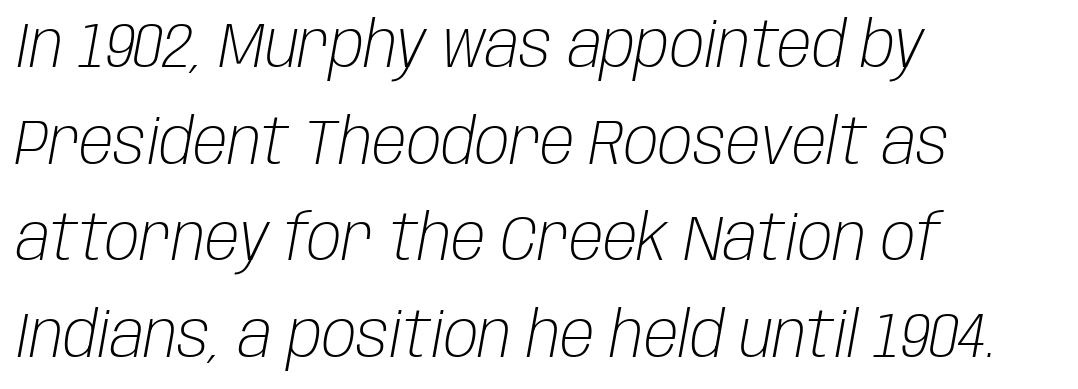
The rag falls on the right side of this text block. Whoever set this chose a conventional vertical rhythm. Each row of text sits above clean, open space. Every character sits at an angle, as italics do. The characters are drawn with everyday or finer stroke widths.
